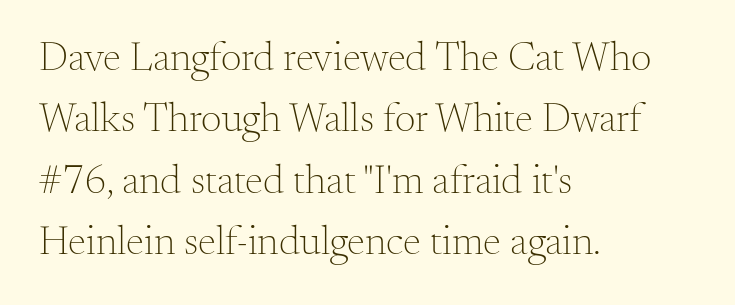
{"serif": "yes", "italic": "no", "bold": "no", "weight": "light", "width": "normal", "stroke_contrast": "medium", "x_height": "small", "monospaced": "no", "underline": "no", "align": "left", "line_spacing": "normal", "line_spacing_ratio": 1.5, "letter_spacing": "normal", "letter_spacing_em": 0.0, "glyph_px": 41}
